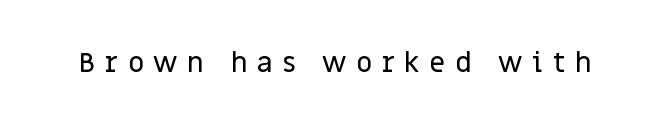
Q: Is the text italic (slanted)? A: No, it is upright.
Q: Is the typeface a serif or a sans-serif typeface? A: Sans-serif.
Q: Is the text underlined? A: No.
Q: Is the spacing between letters normal or unusually wide? A: Unusually wide.
Q: Width (condensed, normal, or wide)? A: Normal.
Q: Stroke contrast? A: Low.
Q: x-height? A: Large.
Q: Monospaced? A: No.
